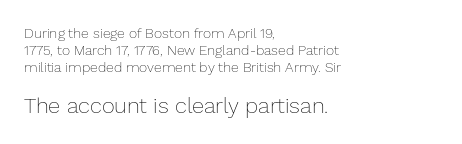
{"italic": "no", "bold": "no", "underline": "no", "align": "left", "line_spacing_ratio": 1.21, "letter_spacing": "normal", "letter_spacing_em": 0.0, "larger_block": "second", "size_ratio": 1.57, "glyph_px": 22}
